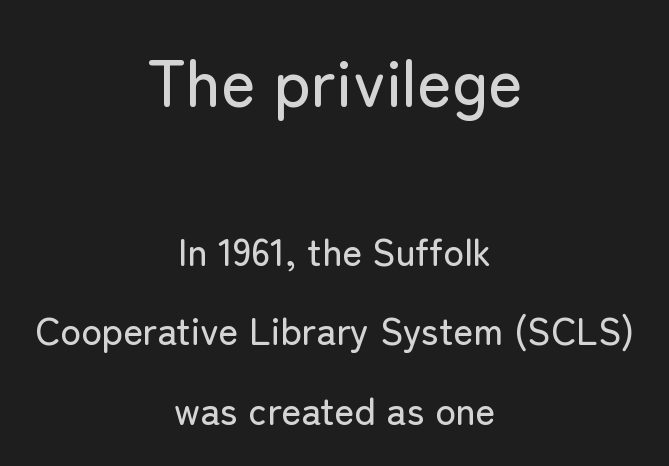
The image shows 66 px sans-serif type, upright; set centered, loose line spacing (2.09x), normal letter spacing, not underlined; the first (top) block is 1.74x larger; low stroke contrast and a medium x-height.
